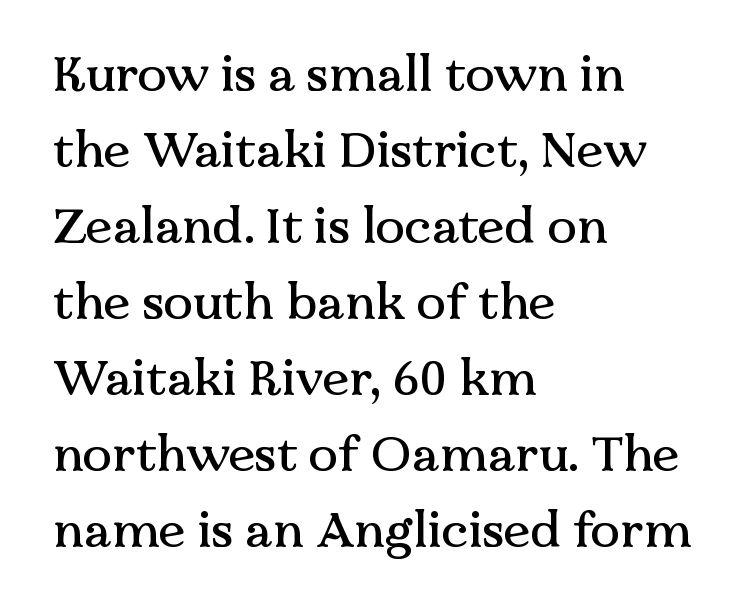
The baseline area is clear. A typesetter would call this proportional, since set widths differ per character. Italic? Not at all — the glyphs are vertical. Reading down the column, the eye jumps a familiar distance to each next line.
